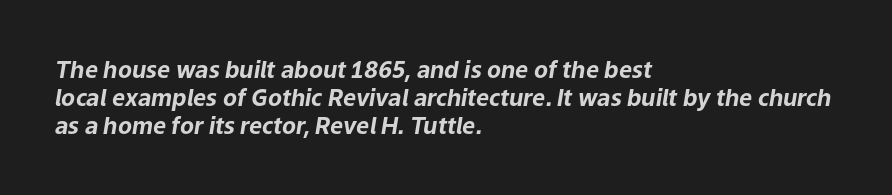
Q: Is the text bold? A: Yes.
Q: Is the text italic (slanted)? A: Yes, it leans right by about 9 degrees.
Q: Is the text underlined? A: No.
Q: How is the paragraph aligned? A: Left-aligned.
Q: Is the spacing between letters normal or unusually wide? A: Normal.
